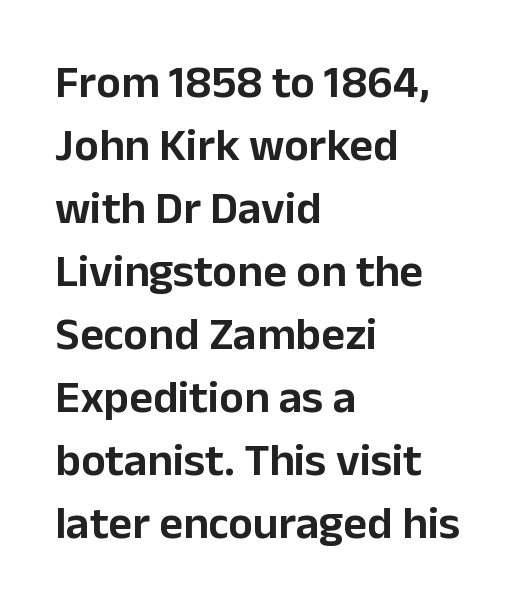
{"serif": "no", "italic": "no", "width": "normal", "stroke_contrast": "low", "x_height": "medium", "monospaced": "no", "underline": "no", "align": "left", "line_spacing": "normal", "line_spacing_ratio": 1.37, "letter_spacing": "normal", "letter_spacing_em": 0.0, "glyph_px": 46}
